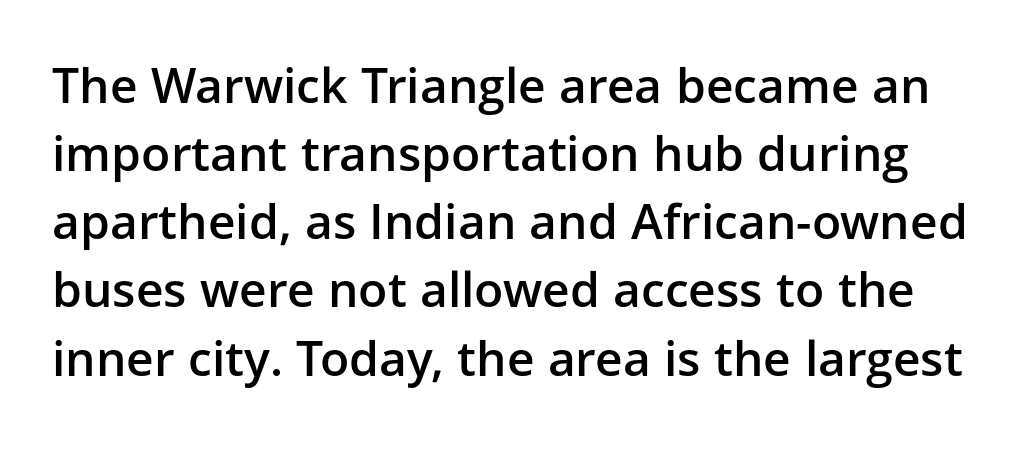
Q: Is the text bold? A: Semi-bold.
Q: Is the text italic (slanted)? A: No, it is upright.
Q: Is the typeface a serif or a sans-serif typeface? A: Sans-serif.
Q: Is the text underlined? A: No.
Q: Is the spacing between letters normal or unusually wide? A: Normal.
Q: Is the spacing between lines tight, normal or loose? A: Normal.
Q: Width (condensed, normal, or wide)? A: Normal.
Q: Stroke contrast? A: Low.
Q: x-height? A: Medium.
Q: Monospaced? A: No.
